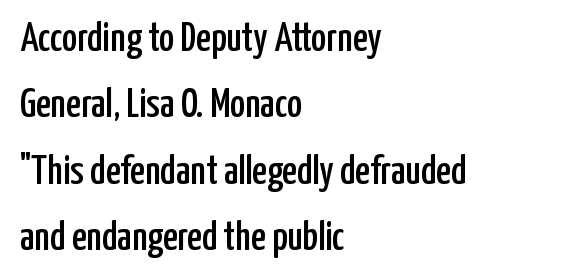
Q: Is the text italic (slanted)? A: No, it is upright.
Q: Is the typeface a serif or a sans-serif typeface? A: Sans-serif.
Q: Is the text underlined? A: No.
Q: How is the paragraph aligned? A: Left-aligned.
Q: Is the spacing between letters normal or unusually wide? A: Normal.
Q: Is the spacing between lines tight, normal or loose? A: Normal.
Q: Width (condensed, normal, or wide)? A: Condensed.
Q: Stroke contrast? A: Low.
Q: x-height? A: Medium.
Q: Monospaced? A: No.
